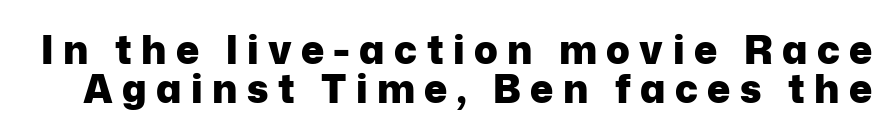
The image shows 39 px heavy sans-serif type, upright; set tight line spacing (0.99x), unusually wide letter spacing (+0.24 em), not underlined; low stroke contrast and a medium x-height.
